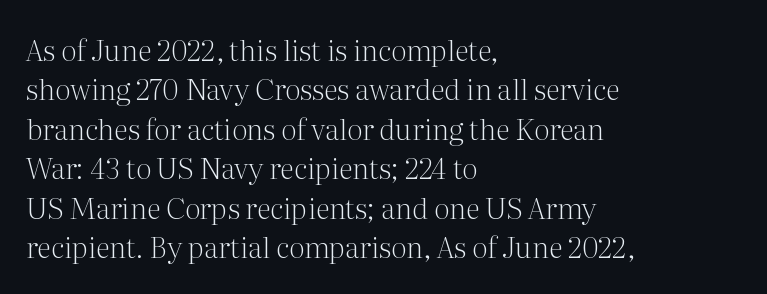
Q: Is the text bold? A: No.
Q: Is the text italic (slanted)? A: No, it is upright.
Q: Is the typeface a serif or a sans-serif typeface? A: Serif.
Q: Is the text underlined? A: No.
Q: How is the paragraph aligned? A: Left-aligned.
Q: Is the spacing between letters normal or unusually wide? A: Normal.
Q: Is the spacing between lines tight, normal or loose? A: Normal.
Q: Width (condensed, normal, or wide)? A: Normal.
Q: Stroke contrast? A: Medium.
Q: x-height? A: Medium.
Q: Monospaced? A: No.
